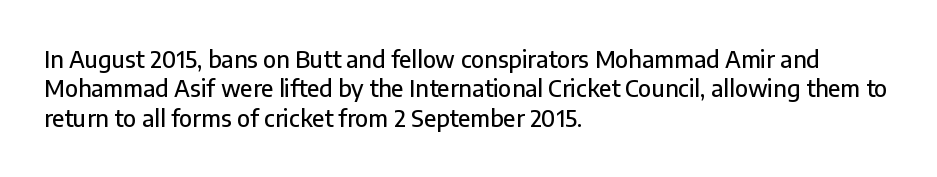
{"italic": "no", "underline": "no", "align": "left", "line_spacing": "normal", "line_spacing_ratio": 1.28, "letter_spacing": "normal", "letter_spacing_em": 0.0, "glyph_px": 23}
